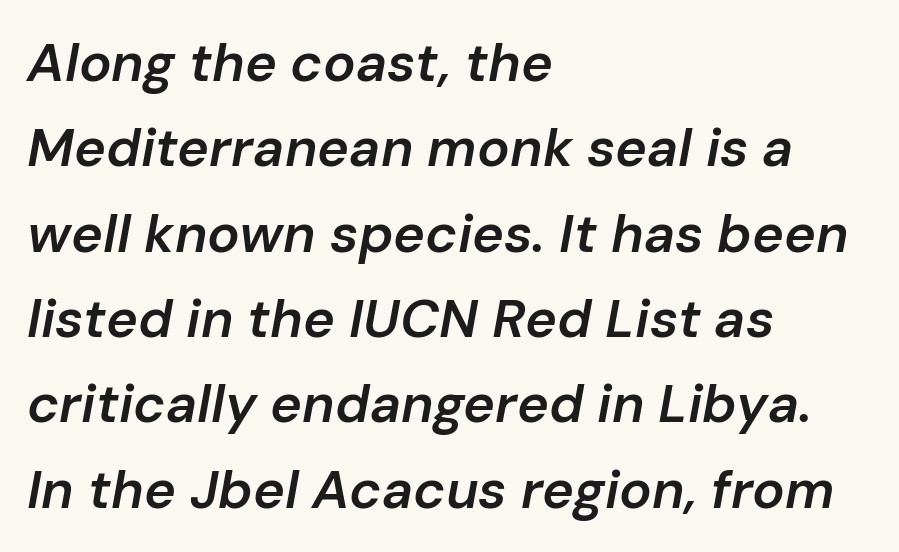
Reading down the column, the eye jumps a familiar distance to each next line. The type is set solid horizontally, with unmodified tracking. The specimen omits any rule beneath the text block's lines. The glyphs look as if they've been sheared to an angle. Is this a fixed-width face? No — the glyphs have proportional, varying widths.
